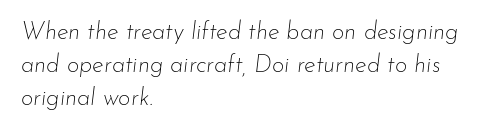
{"italic": "yes", "lean": "right", "slant_degrees": 7, "bold": "no", "underline": "no", "align": "left", "line_spacing": "normal", "line_spacing_ratio": 1.37, "letter_spacing": "normal", "letter_spacing_em": 0.0, "glyph_px": 24}
